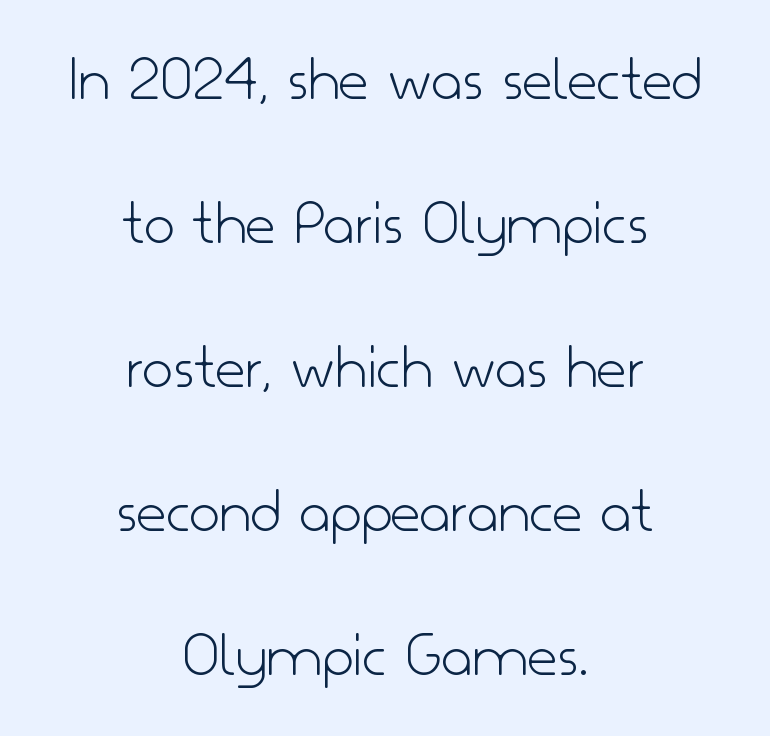
Counters stay open thanks to moderate or lighter strokes. The leading is generous, giving the passage an open texture. The face used here is proportionally spaced, like ordinary book or web type. Underlining? Definitely not there.
